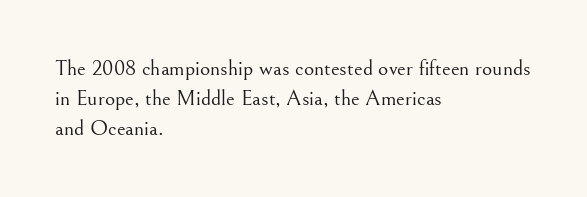
The image shows 22 px text type, upright; set left-aligned, normal line spacing (1.36x), normal letter spacing, not underlined.
